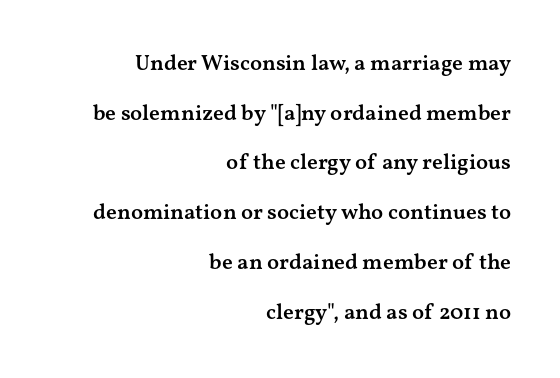
Ascenders rise straight up at ninety degrees. Short note: letters normally spaced. A bare baseline throughout the passage. Each new line begins a long way beneath the previous one. A semibold gives these letters moderate extra thickness, short of bold. One-word summary of the alignment: right.
